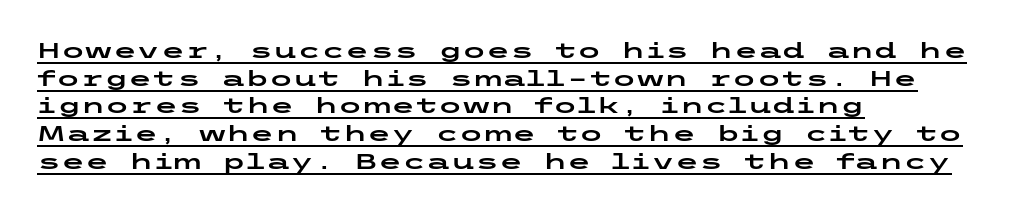
{"italic": "no", "underline": "yes", "align": "left", "line_spacing": "normal", "line_spacing_ratio": 1.26, "letter_spacing": "normal", "letter_spacing_em": 0.0, "glyph_px": 22}
